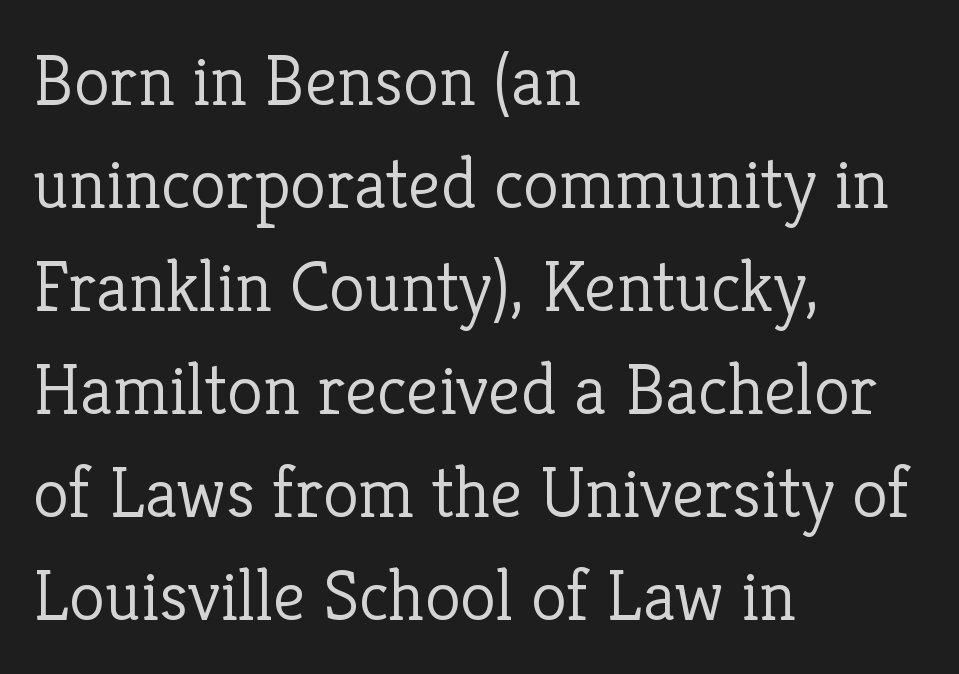
The image shows 73 px light serif type, upright; set left-aligned, normal line spacing (1.41x), normal letter spacing, not underlined; low stroke contrast and a medium x-height.
